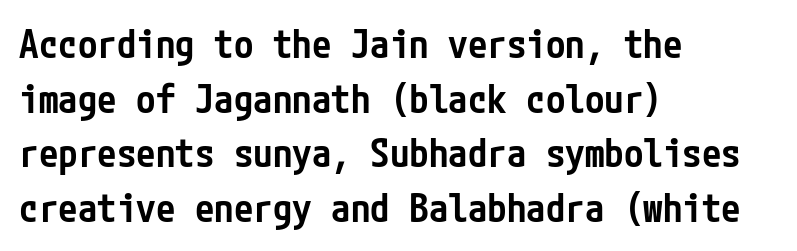
Observe the ordinary spacing: letters are neighbours, not strangers. The characters look somewhat weighty, a semibold short of true bold. Does the leading feel generous? No, just average. Rendered with straight, roman letterforms.
